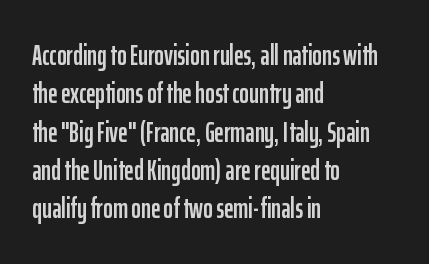
Q: Is the text italic (slanted)? A: No, it is upright.
Q: Is the typeface a serif or a sans-serif typeface? A: Sans-serif.
Q: Is the text underlined? A: No.
Q: How is the paragraph aligned? A: Left-aligned.
Q: Is the spacing between letters normal or unusually wide? A: Normal.
Q: Is the spacing between lines tight, normal or loose? A: Normal.
Q: Width (condensed, normal, or wide)? A: Condensed.
Q: Stroke contrast? A: Low.
Q: x-height? A: Medium.
Q: Monospaced? A: No.
